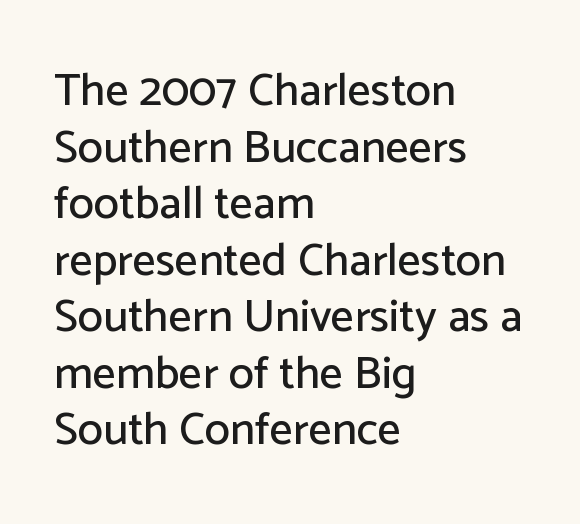
Q: Is the text italic (slanted)? A: No, it is upright.
Q: Is the typeface a serif or a sans-serif typeface? A: Sans-serif.
Q: Is the text underlined? A: No.
Q: How is the paragraph aligned? A: Left-aligned.
Q: Is the spacing between letters normal or unusually wide? A: Normal.
Q: Width (condensed, normal, or wide)? A: Normal.
Q: Stroke contrast? A: Low.
Q: x-height? A: Medium.
Q: Monospaced? A: No.
